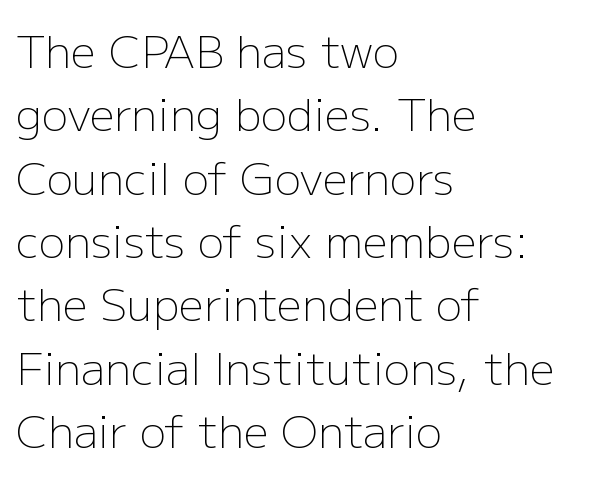
The image shows 44 px light sans-serif type, upright; set left-aligned, normal line spacing (1.44x), normal letter spacing, not underlined; low stroke contrast and a medium x-height.
